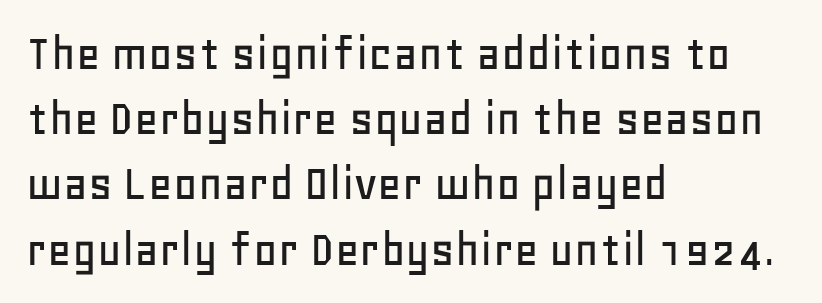
Check where the strokes stop: nothing finishes them off — pure sans. Posture: straight, roman, zero tilt. Letter spacing: default. If you drew a ruler down the left edge, every line would touch it. Think of a printed novel: that variable character pitch is what you see here. Plain, unruled lines of type.
